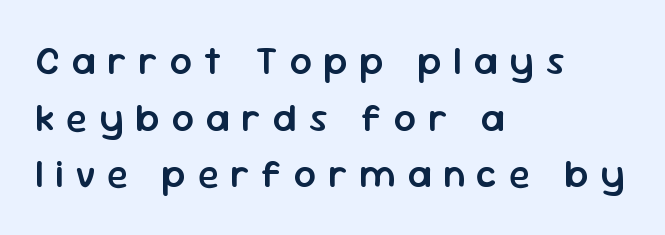
{"serif": "no", "italic": "no", "bold": "semi", "weight": "semibold", "width": "normal", "stroke_contrast": "low", "x_height": "medium", "monospaced": "no", "underline": "no", "align": "left", "line_spacing": "normal", "line_spacing_ratio": 1.45, "letter_spacing": "wide", "letter_spacing_em": 0.3, "glyph_px": 39}
